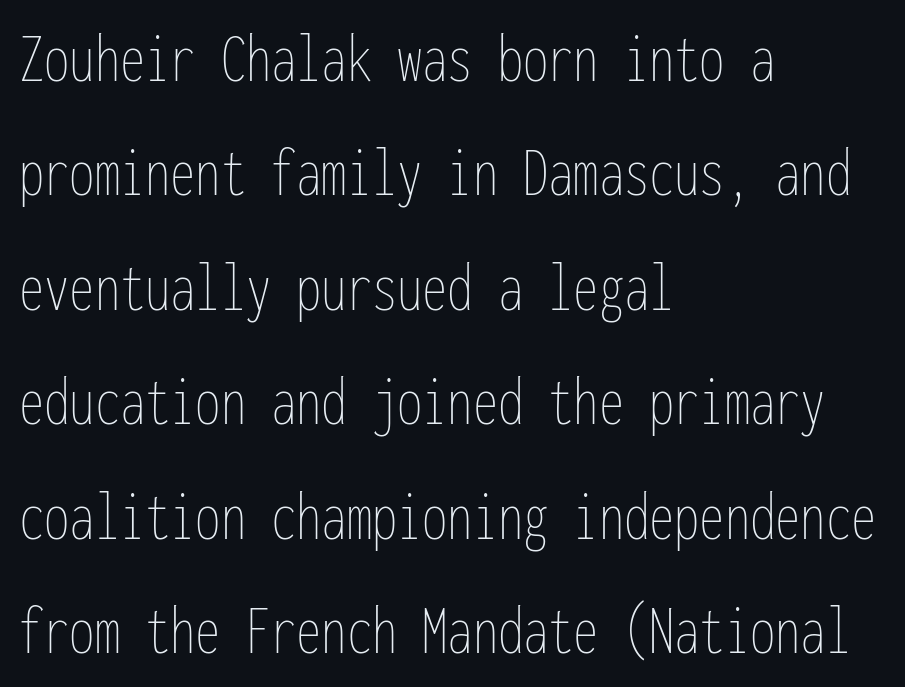
Q: Is the text bold? A: No.
Q: Is the text italic (slanted)? A: No, it is upright.
Q: Is the text underlined? A: No.
Q: How is the paragraph aligned? A: Left-aligned.
Q: Is the spacing between letters normal or unusually wide? A: Normal.
Q: Is the spacing between lines tight, normal or loose? A: Normal.
Q: Width (condensed, normal, or wide)? A: Condensed.
Q: Stroke contrast? A: Low.
Q: x-height? A: Medium.
Q: Monospaced? A: Yes.
